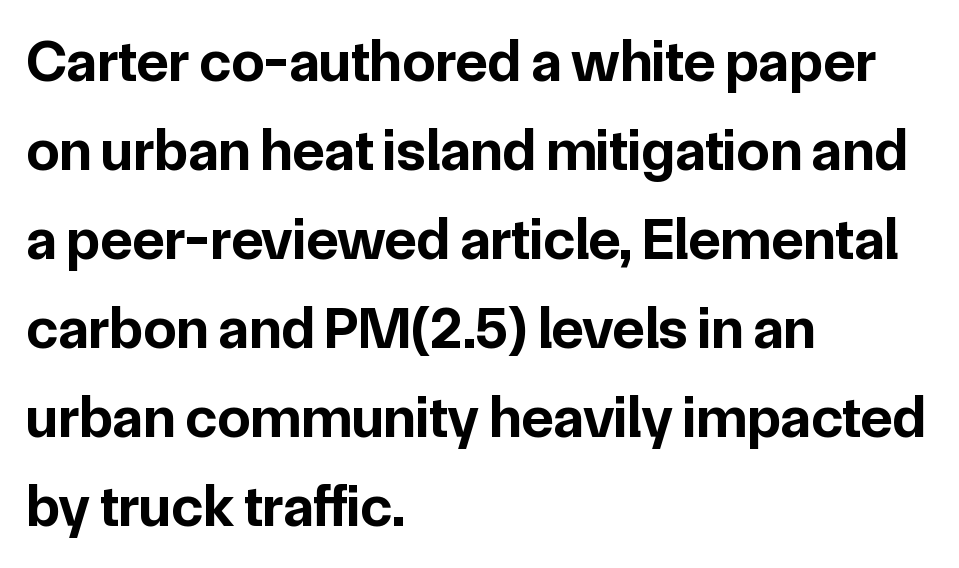
The gap between lines stays unmarked. The characters look thick and weighty, a clear bold. Every character sits straight up, as roman type does. The letters carry no serifs — their stems end cleanly without finishing strokes. These lines are rendered in a variable-pitch font. Does the leading feel generous? No, just average.
